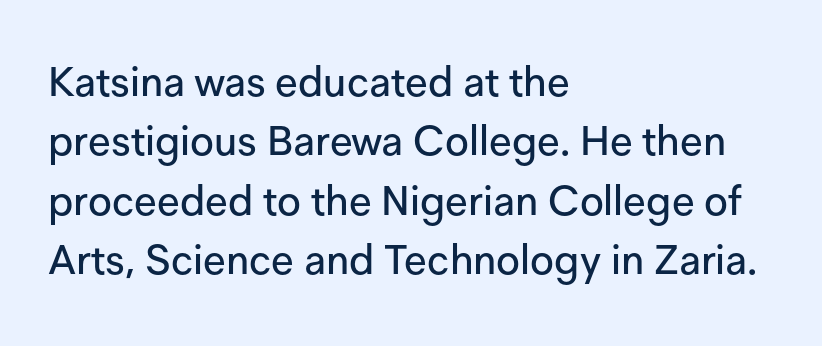
Q: Is the text italic (slanted)? A: No, it is upright.
Q: Is the typeface a serif or a sans-serif typeface? A: Sans-serif.
Q: Is the text underlined? A: No.
Q: How is the paragraph aligned? A: Left-aligned.
Q: Is the spacing between letters normal or unusually wide? A: Normal.
Q: Is the spacing between lines tight, normal or loose? A: Normal.
Q: Width (condensed, normal, or wide)? A: Normal.
Q: Stroke contrast? A: Low.
Q: x-height? A: Medium.
Q: Monospaced? A: No.
